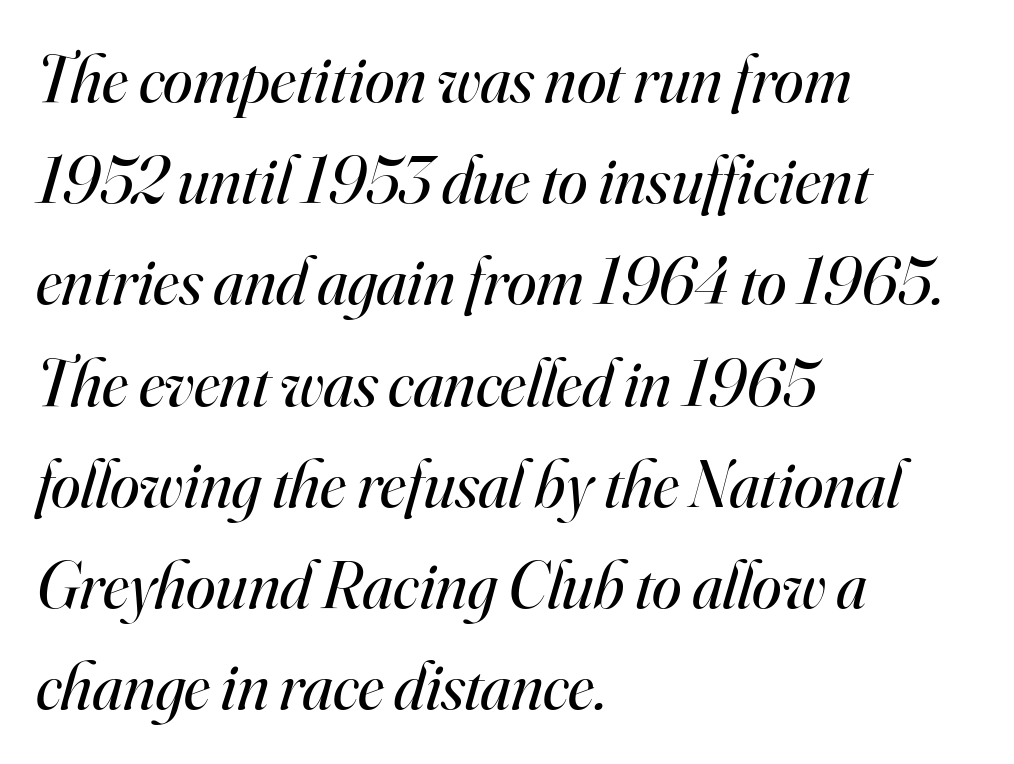
The image shows 67 px regular-weight serif type, italic (leaning right); set left-aligned, normal line spacing (1.51x), normal letter spacing, not underlined; high stroke contrast and a small x-height.
